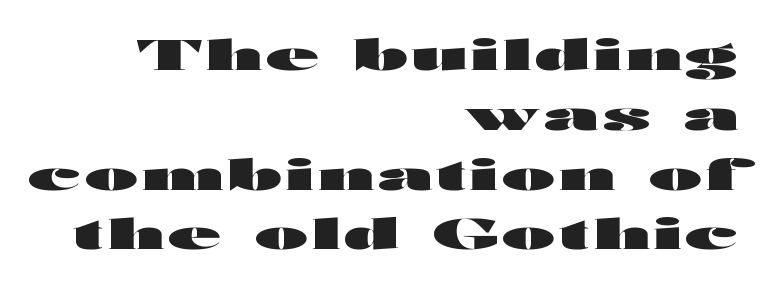
{"serif": "no", "italic": "no", "bold": "yes", "weight": "heavy", "width": "wide", "stroke_contrast": "high", "x_height": "medium", "monospaced": "no", "underline": "no", "align": "right", "line_spacing": "normal", "line_spacing_ratio": 1.39, "glyph_px": 43}
